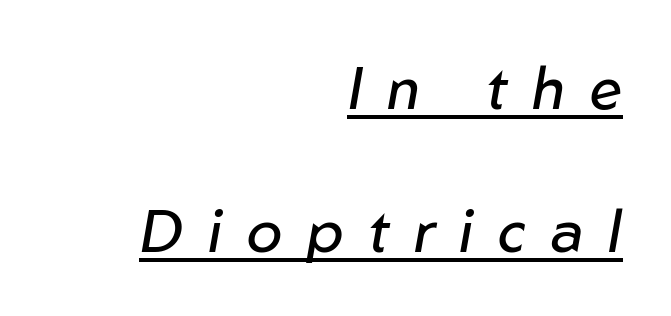
The image shows 59 px regular-weight type, italic (leaning right); set right-aligned, loose line spacing (2.43x), unusually wide letter spacing (+0.42 em), underlined; low stroke contrast and a medium x-height.
